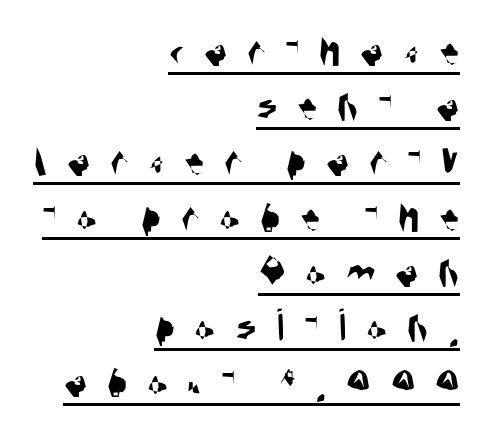
Character widths vary here, with narrow letters taking less room than wide ones. Observe the absence of serifs on each vertical stroke in this sample. The block of text is dense from top to bottom, with scant space between rows. A baseline rule has been typeset under these characters.
